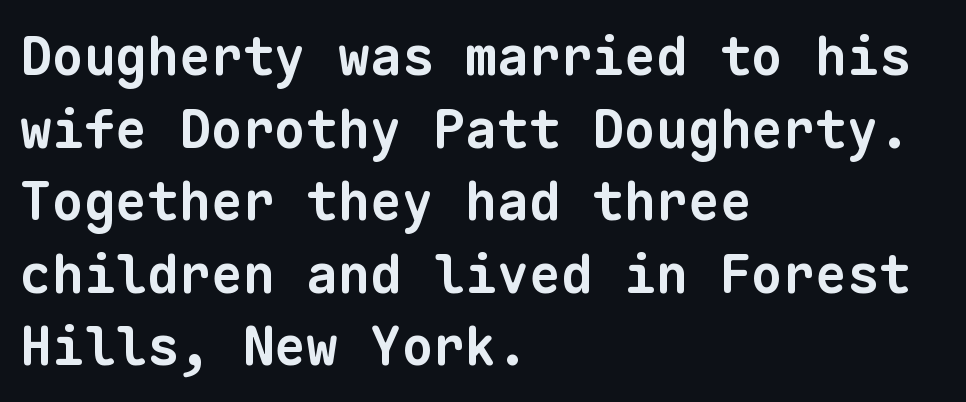
{"serif": "no", "bold": "yes", "weight": "bold", "width": "normal", "stroke_contrast": "low", "x_height": "medium", "monospaced": "yes", "underline": "no", "align": "left", "line_spacing": "normal", "line_spacing_ratio": 1.37, "letter_spacing": "normal", "letter_spacing_em": 0.0, "glyph_px": 53}
